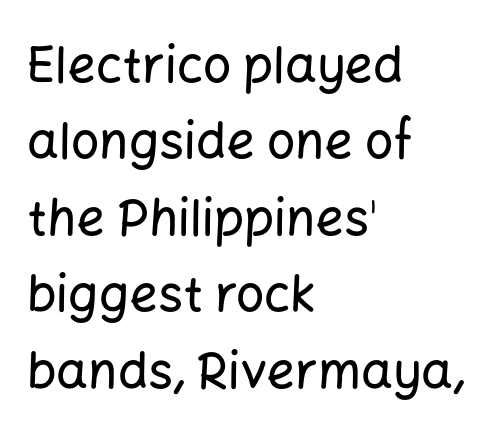
Q: Is the text italic (slanted)? A: No, it is upright.
Q: Is the typeface a serif or a sans-serif typeface? A: Sans-serif.
Q: Is the text underlined? A: No.
Q: How is the paragraph aligned? A: Left-aligned.
Q: Is the spacing between letters normal or unusually wide? A: Normal.
Q: Is the spacing between lines tight, normal or loose? A: Normal.
Q: Width (condensed, normal, or wide)? A: Normal.
Q: Stroke contrast? A: Low.
Q: x-height? A: Medium.
Q: Monospaced? A: No.
